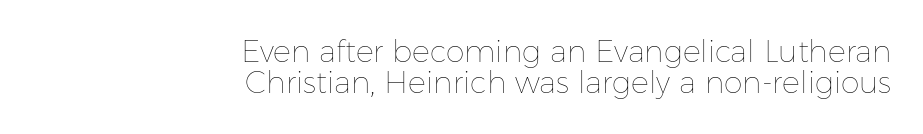
You could barely slide anything between these rows. No heavy texture on the line: the type isn't bold. Clear beneath every line of the passage. The face used here is rendered with its standard letterfit.
